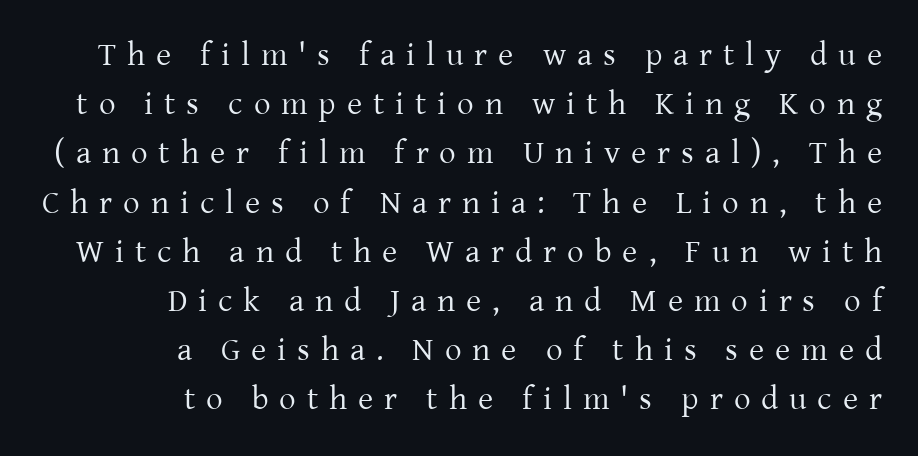
The image shows 33 px regular-weight serif type, upright; set right-aligned, normal line spacing (1.49x), unusually wide letter spacing (+0.33 em), not underlined; low stroke contrast and a medium x-height.
